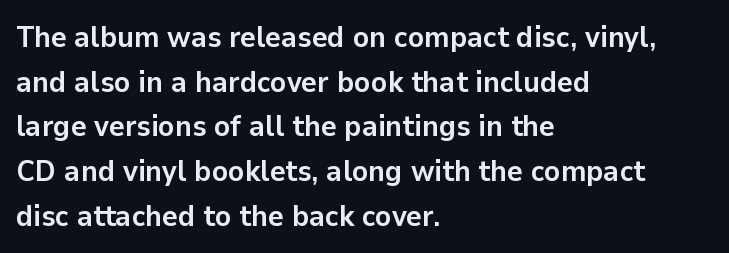
Q: Is the text bold? A: Yes.
Q: Is the text italic (slanted)? A: No, it is upright.
Q: Is the typeface a serif or a sans-serif typeface? A: Sans-serif.
Q: Is the text underlined? A: No.
Q: How is the paragraph aligned? A: Left-aligned.
Q: Is the spacing between letters normal or unusually wide? A: Normal.
Q: Is the spacing between lines tight, normal or loose? A: Normal.
Q: Width (condensed, normal, or wide)? A: Normal.
Q: Stroke contrast? A: Low.
Q: x-height? A: Medium.
Q: Monospaced? A: No.
